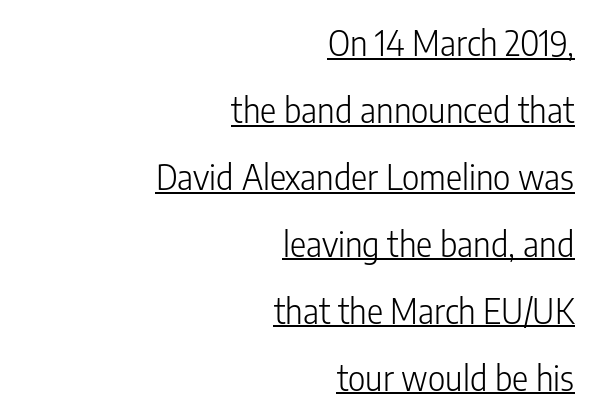
The image shows 34 px light, condensed sans-serif type, upright; set right-aligned, loose line spacing (1.97x), normal letter spacing, underlined; low stroke contrast and a medium x-height.
